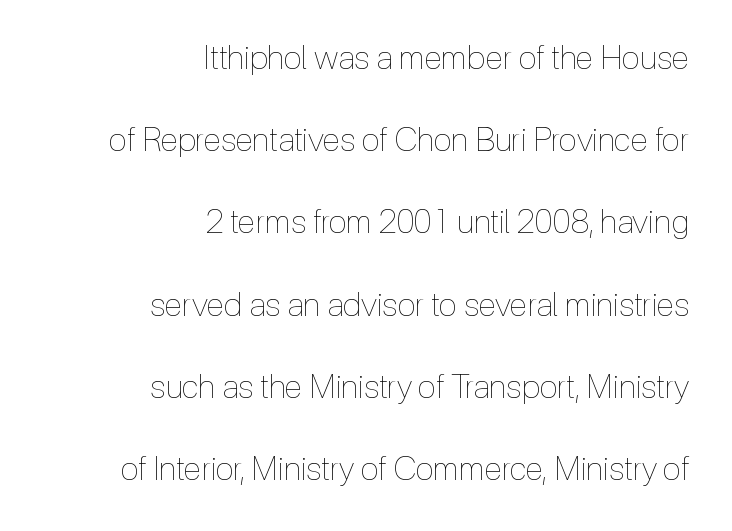
Q: Is the text bold? A: No.
Q: Is the text italic (slanted)? A: No, it is upright.
Q: Is the text underlined? A: No.
Q: How is the paragraph aligned? A: Right-aligned.
Q: Is the spacing between letters normal or unusually wide? A: Normal.
Q: Is the spacing between lines tight, normal or loose? A: Loose.
Q: Width (condensed, normal, or wide)? A: Condensed.
Q: x-height? A: Medium.
Q: Monospaced? A: No.
